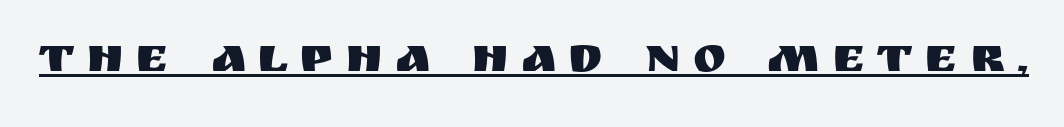
Decoration check: the copy is underlined. This is sans-serif lettering, the kind often seen on screens and signage. The rendering uses natural spacing where letterforms have individual widths. The face used here is rendered with a markedly widened letterfit. Upright lettering throughout.
